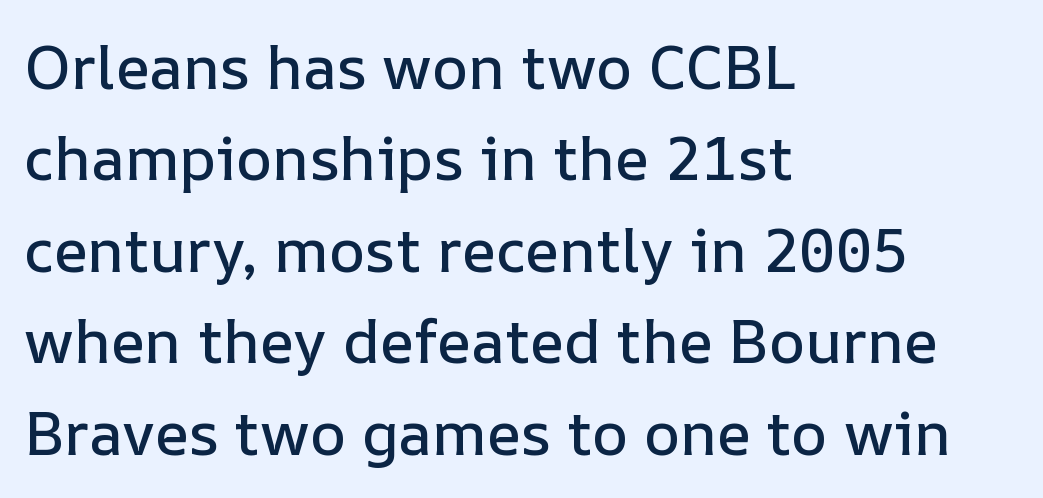
Q: Is the text italic (slanted)? A: No, it is upright.
Q: Is the text underlined? A: No.
Q: How is the paragraph aligned? A: Left-aligned.
Q: Is the spacing between letters normal or unusually wide? A: Normal.
Q: Is the spacing between lines tight, normal or loose? A: Normal.
Q: Width (condensed, normal, or wide)? A: Normal.
Q: Stroke contrast? A: Low.
Q: x-height? A: Medium.
Q: Monospaced? A: No.
